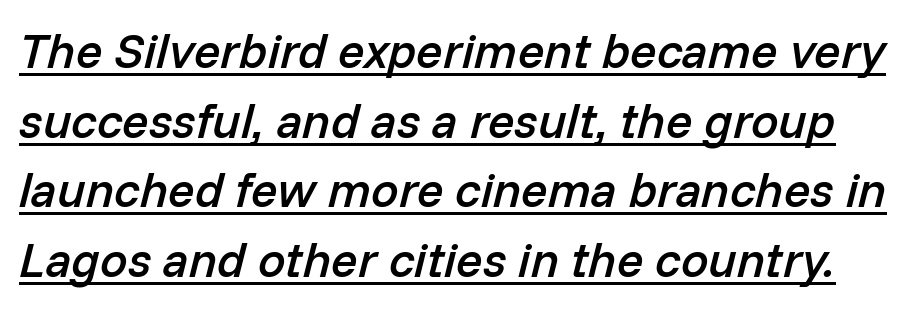
Caption: lettering with a line underneath. Proportional: the letters do not fall into vertical columns. A bit beefed up — I'd call it semibold rather than bold. The horizontal fit of the characters is conventional and even. Regular leading.
